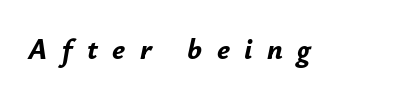
The image shows 29 px bold type, italic (leaning right); set unusually wide letter spacing (+0.5 em), not underlined; low stroke contrast and a small x-height.
